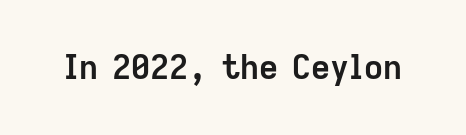
Q: Is the text bold? A: Yes.
Q: Is the text italic (slanted)? A: No, it is upright.
Q: Is the typeface a serif or a sans-serif typeface? A: Sans-serif.
Q: Is the text underlined? A: No.
Q: Is the spacing between letters normal or unusually wide? A: Normal.
Q: Width (condensed, normal, or wide)? A: Normal.
Q: Stroke contrast? A: Low.
Q: x-height? A: Medium.
Q: Monospaced? A: No.
